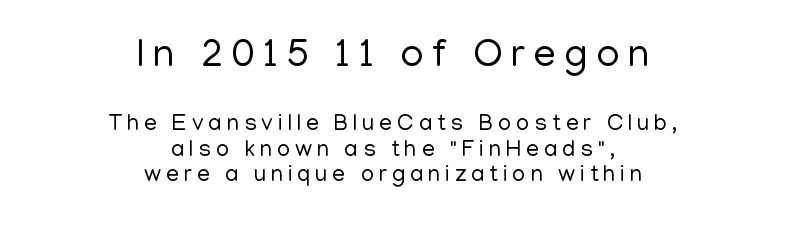
Note the varied advance widths — an 'i' is clearly narrower than an 'm'. Unbolded letterforms with no extra heft. The first block has been scaled up relative to the second. Look at the tracking — it's clearly loosened, letters drifting apart.
